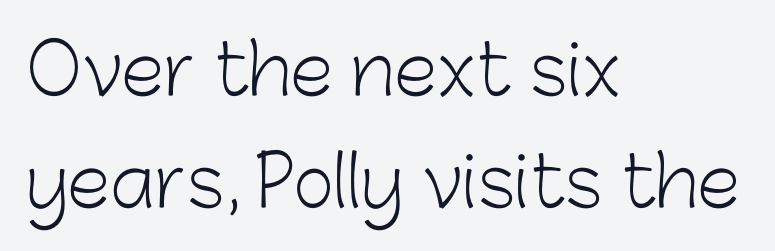
The image shows 70 px light sans-serif type, upright; set left-aligned, normal line spacing (1.6x), normal letter spacing, not underlined; low stroke contrast and a medium x-height.
